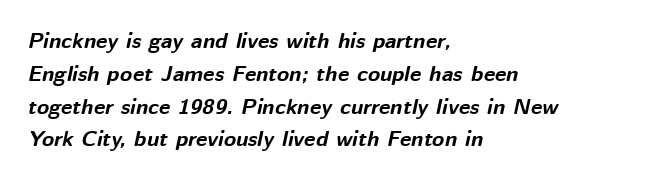
The image shows 22 px bold type, italic (leaning right); set left-aligned, normal line spacing (1.49x), normal letter spacing, not underlined.
